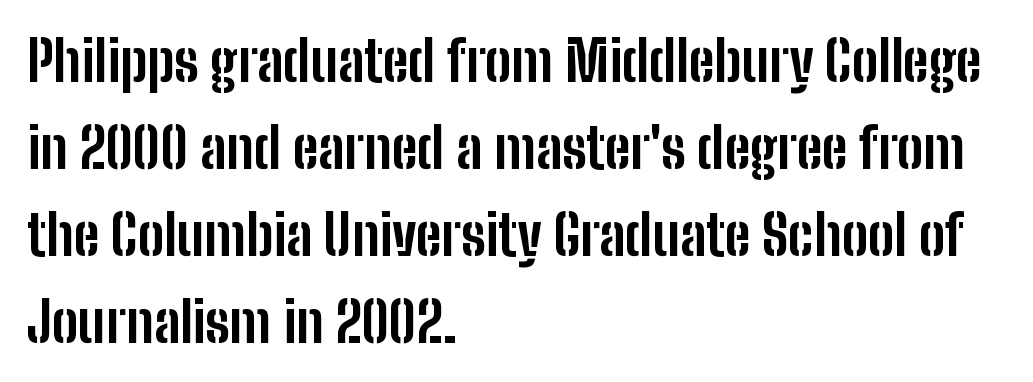
{"serif": "no", "italic": "no", "bold": "yes", "weight": "bold", "width": "condensed", "stroke_contrast": "low", "x_height": "medium", "monospaced": "no", "underline": "no", "align": "left", "line_spacing": "normal", "line_spacing_ratio": 1.58, "letter_spacing": "normal", "letter_spacing_em": 0.0, "glyph_px": 55}
